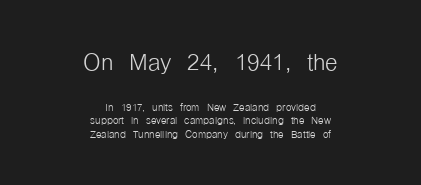
{"serif": "no", "italic": "no", "bold": "no", "weight": "light", "width": "condensed", "stroke_contrast": "low", "x_height": "medium", "monospaced": "no", "underline": "no", "align": "center", "line_spacing": "tight", "line_spacing_ratio": 0.97, "letter_spacing": "normal", "letter_spacing_em": 0.0, "larger_block": "first", "size_ratio": 2.29, "glyph_px": 32}
